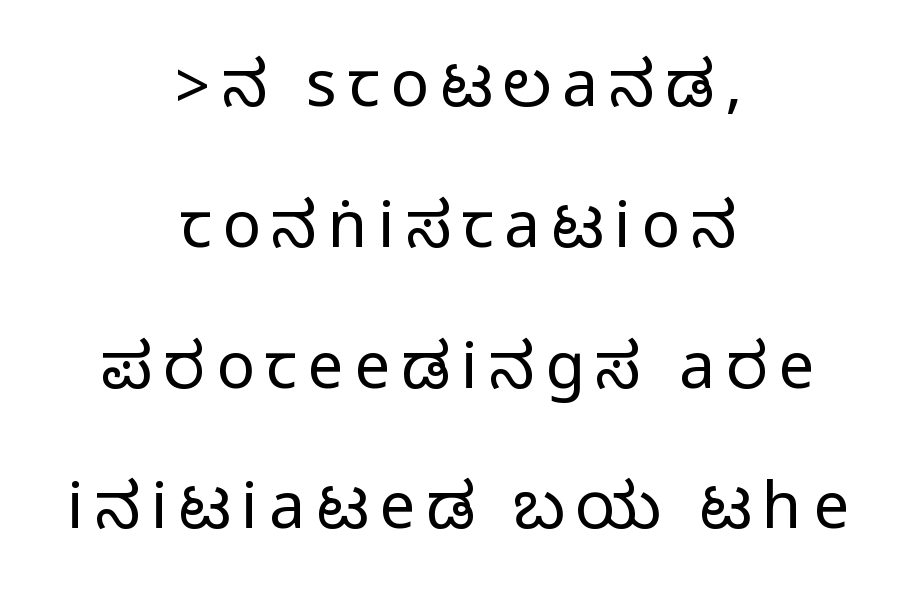
The image shows 64 px condensed sans-serif type, upright; set centered, loose line spacing (2.2x), not underlined; medium stroke contrast.
